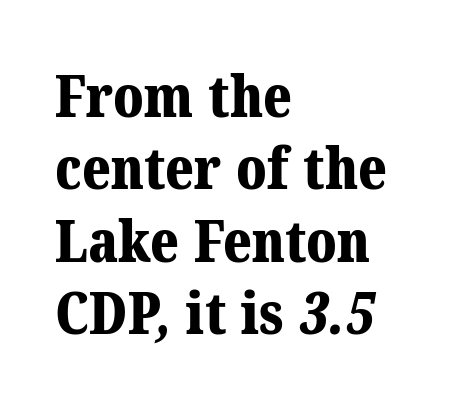
The gap between lines stays unmarked. Weight: bold. Does the leading feel generous? No, just average. The horizontal fit of the characters is conventional and even. Note the varied advance widths — an 'i' is clearly narrower than an 'm'.
